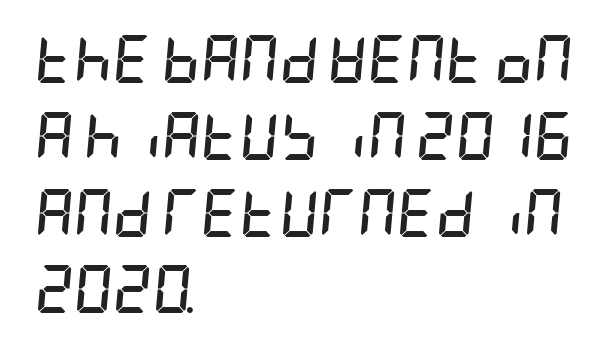
The image shows 48 px semibold, condensed type, italic (leaning right); set left-aligned, normal line spacing (1.6x), normal letter spacing, not underlined; low stroke contrast and a large x-height.
